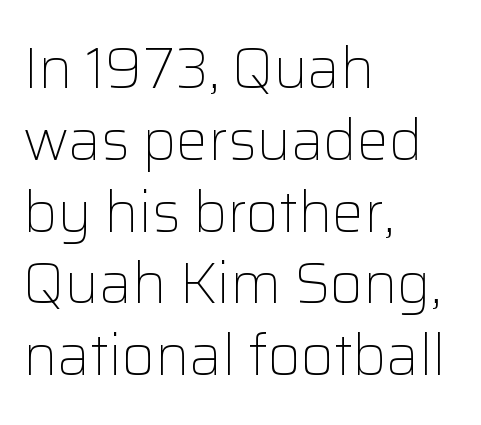
{"serif": "no", "italic": "no", "bold": "no", "weight": "light", "width": "normal", "stroke_contrast": "low", "x_height": "medium", "monospaced": "no", "underline": "no", "align": "left", "line_spacing": "normal", "line_spacing_ratio": 1.26, "letter_spacing": "normal", "letter_spacing_em": 0.0, "glyph_px": 57}
